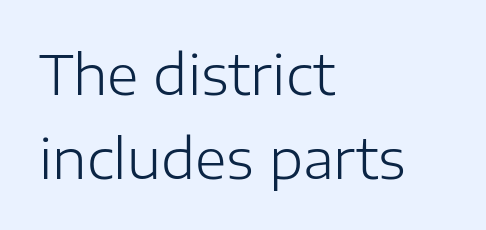
Q: Is the text bold? A: No.
Q: Is the text italic (slanted)? A: No, it is upright.
Q: Is the typeface a serif or a sans-serif typeface? A: Sans-serif.
Q: Is the text underlined? A: No.
Q: How is the paragraph aligned? A: Left-aligned.
Q: Is the spacing between letters normal or unusually wide? A: Normal.
Q: Is the spacing between lines tight, normal or loose? A: Normal.
Q: Width (condensed, normal, or wide)? A: Normal.
Q: Stroke contrast? A: Low.
Q: x-height? A: Medium.
Q: Monospaced? A: No.
